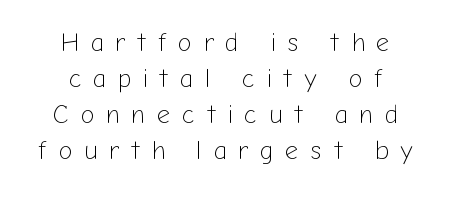
Q: Is the text bold? A: No.
Q: Is the text italic (slanted)? A: No, it is upright.
Q: Is the text underlined? A: No.
Q: How is the paragraph aligned? A: Centered.
Q: Is the spacing between letters normal or unusually wide? A: Unusually wide.
Q: Is the spacing between lines tight, normal or loose? A: Normal.
